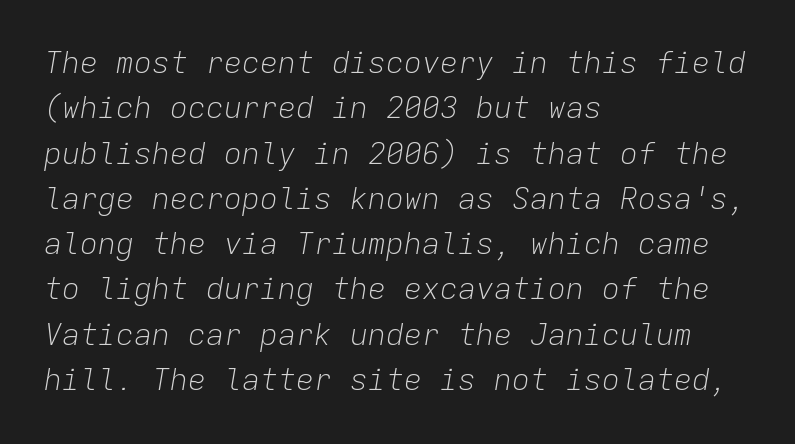
Q: Is the text bold? A: No.
Q: Is the text italic (slanted)? A: Yes, it leans right by about 9 degrees.
Q: Is the text underlined? A: No.
Q: How is the paragraph aligned? A: Left-aligned.
Q: Is the spacing between letters normal or unusually wide? A: Normal.
Q: Is the spacing between lines tight, normal or loose? A: Normal.
Q: Width (condensed, normal, or wide)? A: Normal.
Q: Stroke contrast? A: Low.
Q: x-height? A: Medium.
Q: Monospaced? A: Yes.
